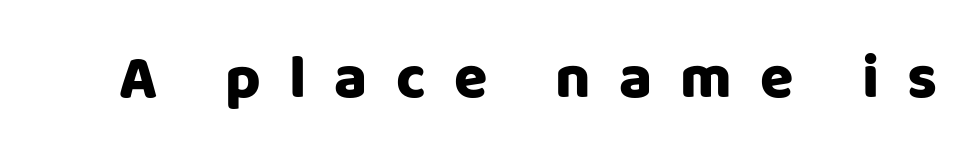
The image shows 61 px heavy sans-serif type, upright; set unusually wide letter spacing (+0.46 em), not underlined; low stroke contrast and a large x-height.
